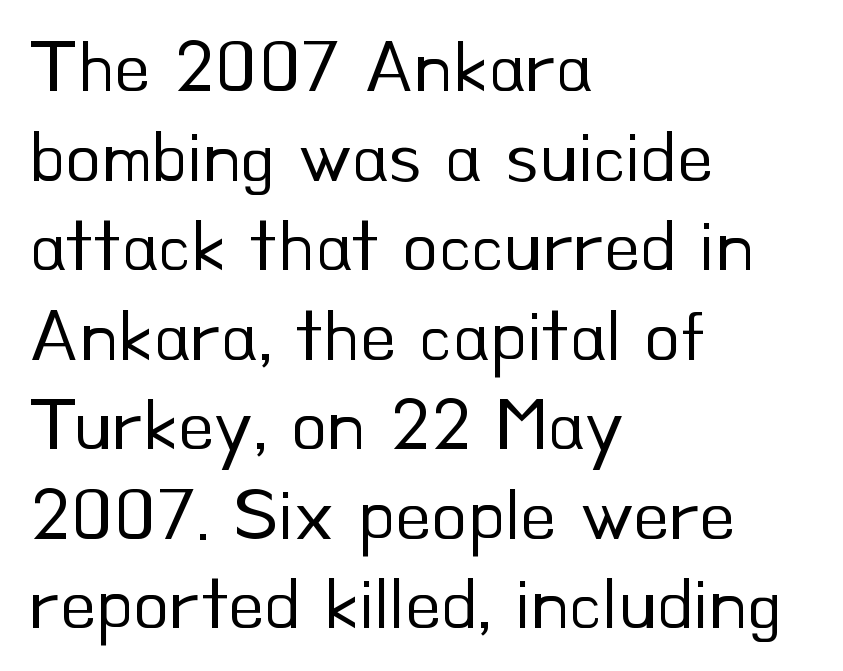
The image shows 74 px regular-weight sans-serif type, upright; set left-aligned, line spacing 1.21x, normal letter spacing, not underlined; low stroke contrast and a small x-height.
